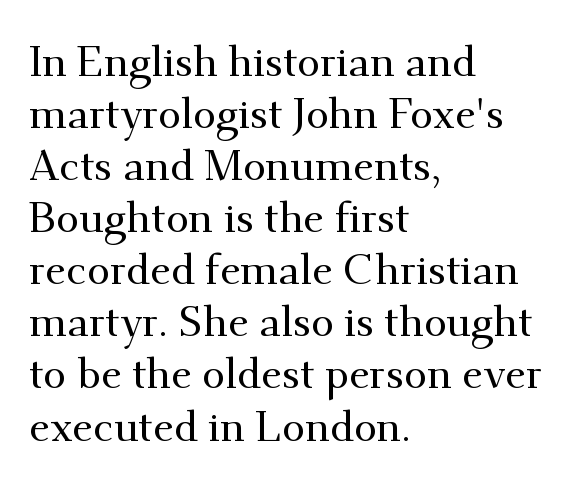
This is the regular roman posture of the typeface. Students, note that the glyphs here touch the page at normal intervals. The compositor pushed each line to the left boundary. The typeface chosen for these lines features serifs. The passage shown is typed in a proportional face where columns would drift.
